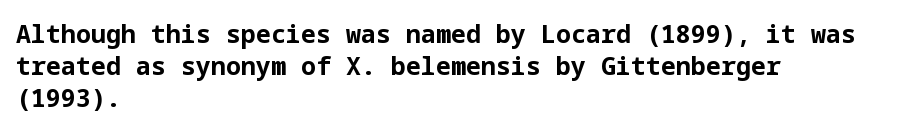
The lines sit at an ordinary, default distance from one another. Italic? Not at all — the glyphs are vertical. This rendering leaves character spacing at its baseline value. A student would call this left alignment; a typographer would say flush left, rag right.
